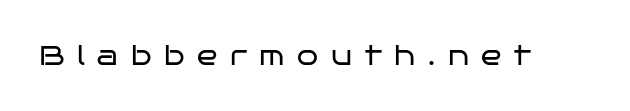
The image shows 27 px text type, upright; set unusually wide letter spacing (+0.47 em), not underlined.
